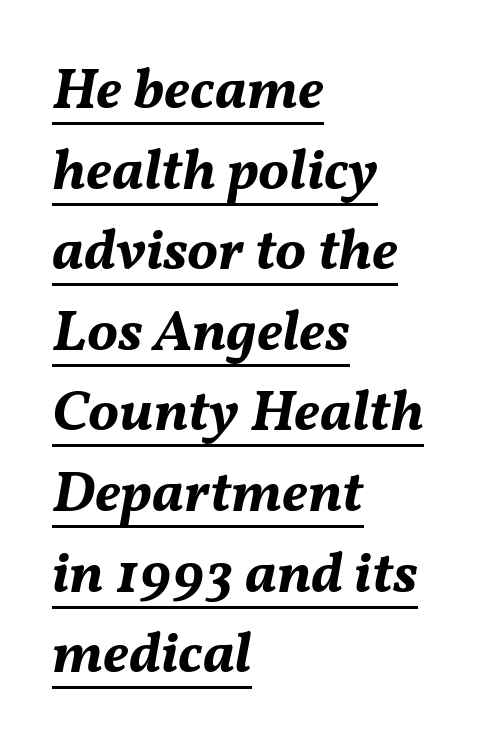
This block has exactly the height ordinary leading produces. What decoration does the sample have? An underline. Letter spacing: default. It's the slanting kind of type. These lines carry a lot of weight — the face is fully bold. These lines are rendered in a variable-pitch font.
